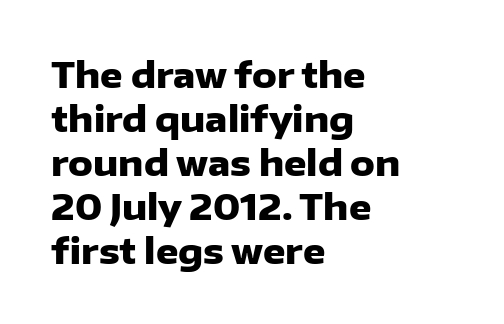
Q: Is the text bold? A: Yes.
Q: Is the text italic (slanted)? A: No, it is upright.
Q: Is the typeface a serif or a sans-serif typeface? A: Sans-serif.
Q: Is the text underlined? A: No.
Q: How is the paragraph aligned? A: Left-aligned.
Q: Is the spacing between letters normal or unusually wide? A: Normal.
Q: Is the spacing between lines tight, normal or loose? A: Normal.
Q: Width (condensed, normal, or wide)? A: Normal.
Q: Stroke contrast? A: Low.
Q: x-height? A: Medium.
Q: Monospaced? A: No.
